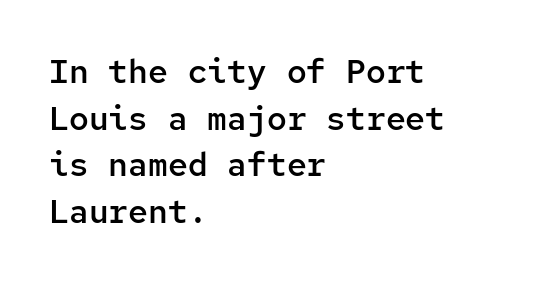
The image shows 33 px semibold sans-serif type, upright, monospaced; set left-aligned, normal line spacing (1.41x), normal letter spacing, not underlined; low stroke contrast and a medium x-height.
